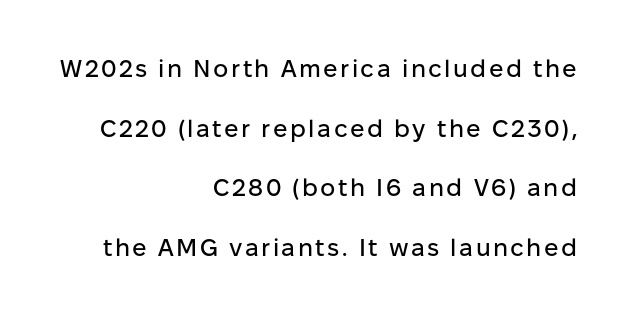
Q: Is the text italic (slanted)? A: No, it is upright.
Q: Is the text underlined? A: No.
Q: How is the paragraph aligned? A: Right-aligned.
Q: Is the spacing between lines tight, normal or loose? A: Loose.
